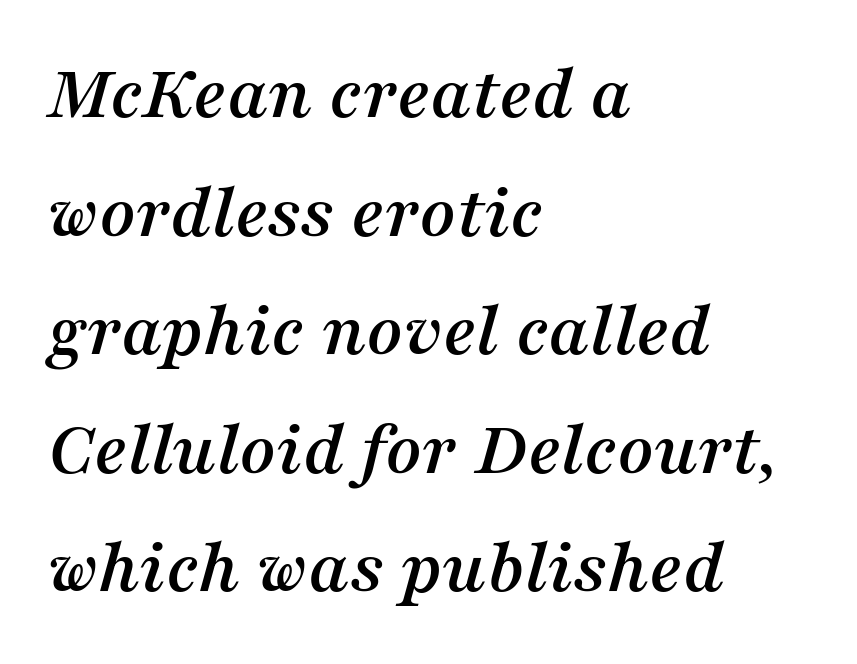
{"serif": "yes", "italic": "yes", "lean": "right", "slant_degrees": 16, "width": "normal", "stroke_contrast": "medium", "x_height": "medium", "monospaced": "no", "underline": "no", "align": "left", "line_spacing": "normal", "line_spacing_ratio": 1.52, "letter_spacing": "normal", "letter_spacing_em": 0.0, "glyph_px": 78}
